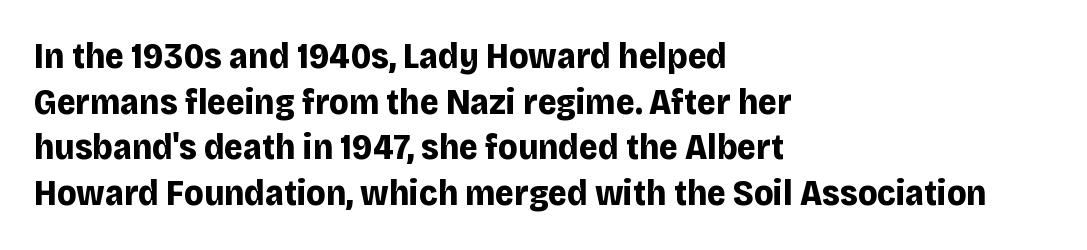
The image shows 36 px bold sans-serif type, upright; set left-aligned, normal line spacing (1.27x), normal letter spacing, not underlined; low stroke contrast and a large x-height.
